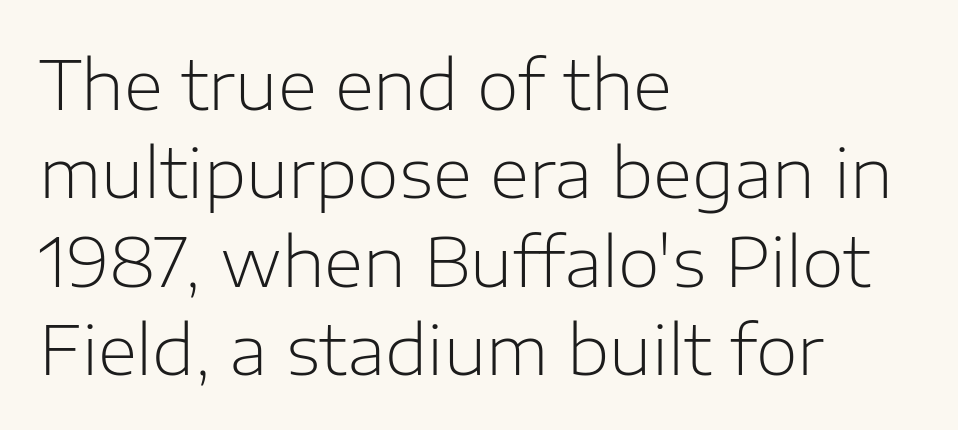
{"serif": "no", "italic": "no", "bold": "no", "weight": "light", "width": "normal", "stroke_contrast": "low", "x_height": "medium", "monospaced": "no", "underline": "no", "align": "left", "line_spacing": "normal", "line_spacing_ratio": 1.3, "letter_spacing": "normal", "letter_spacing_em": 0.0, "glyph_px": 68}
